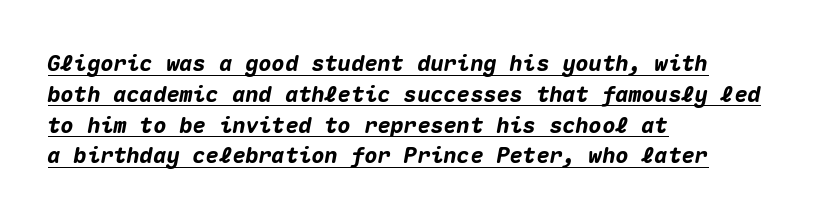
This is heavy type, rendered in bold. Yep, that's italic — everything's leaning. The compositor pushed each line to the left boundary. This is underlined copy, the kind a proofreader might mark for attention. Students, observe: this is what conventionally led text looks like.
